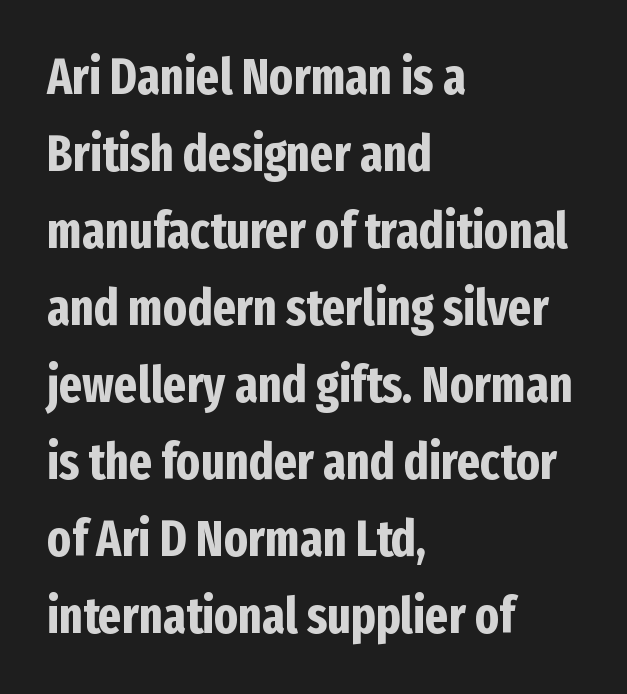
Q: Is the text bold? A: Yes.
Q: Is the text italic (slanted)? A: No, it is upright.
Q: Is the typeface a serif or a sans-serif typeface? A: Sans-serif.
Q: Is the text underlined? A: No.
Q: How is the paragraph aligned? A: Left-aligned.
Q: Is the spacing between letters normal or unusually wide? A: Normal.
Q: Is the spacing between lines tight, normal or loose? A: Normal.
Q: Width (condensed, normal, or wide)? A: Condensed.
Q: Stroke contrast? A: Low.
Q: x-height? A: Medium.
Q: Monospaced? A: No.
